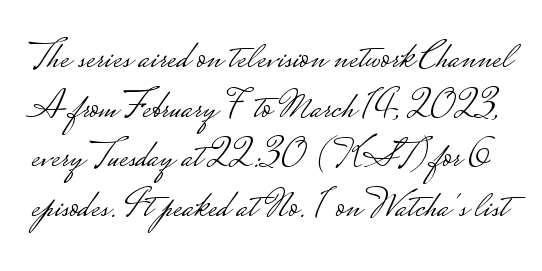
The image shows 40 px light, wide sans-serif type; set line spacing 1.24x, normal letter spacing, not underlined; low stroke contrast.
